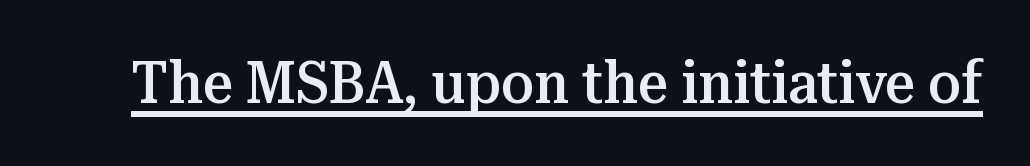
The image shows 59 px semibold serif type, upright; set normal letter spacing, underlined; medium stroke contrast and a medium x-height.
